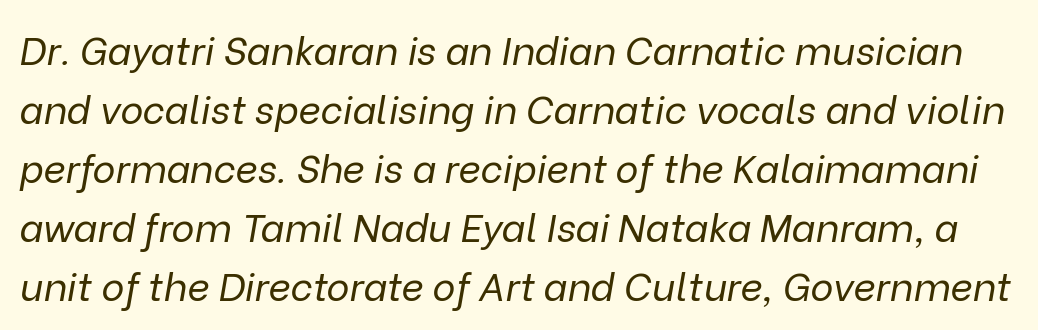
These lines were composed using italics. This sample keeps an unexceptional amount of space between lines. There is no visible air inserted between adjacent glyphs. Summary of weight: not heavy and not bold. The baseline area is clear.
